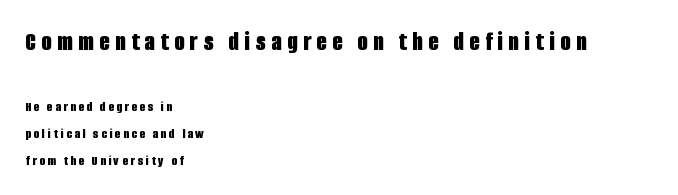
Q: Is the text bold? A: Yes.
Q: Is the text italic (slanted)? A: No, it is upright.
Q: Is the text underlined? A: No.
Q: How is the paragraph aligned? A: Left-aligned.
Q: Is the spacing between letters normal or unusually wide? A: Unusually wide.
Q: Is the spacing between lines tight, normal or loose? A: Loose.
Q: Which block of text is set in a larger size, the first (top) or the second (bottom)? A: The first (top) one.
